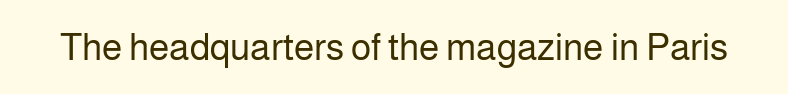
Q: Is the text bold? A: No.
Q: Is the text italic (slanted)? A: No, it is upright.
Q: Is the typeface a serif or a sans-serif typeface? A: Sans-serif.
Q: Is the text underlined? A: No.
Q: Is the spacing between letters normal or unusually wide? A: Normal.
Q: Width (condensed, normal, or wide)? A: Normal.
Q: Stroke contrast? A: Low.
Q: x-height? A: Medium.
Q: Monospaced? A: No.
